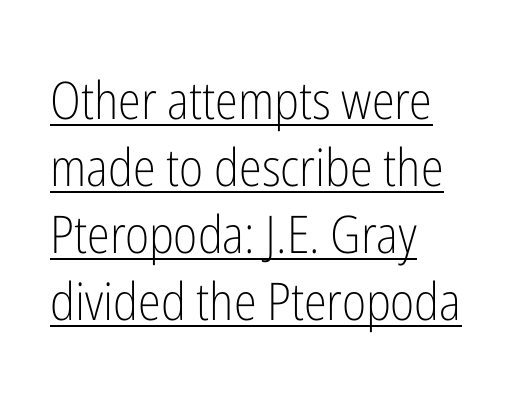
Q: Is the text bold? A: No.
Q: Is the text italic (slanted)? A: No, it is upright.
Q: Is the typeface a serif or a sans-serif typeface? A: Sans-serif.
Q: Is the text underlined? A: Yes.
Q: How is the paragraph aligned? A: Left-aligned.
Q: Is the spacing between letters normal or unusually wide? A: Normal.
Q: Is the spacing between lines tight, normal or loose? A: Normal.
Q: Width (condensed, normal, or wide)? A: Condensed.
Q: Stroke contrast? A: Low.
Q: x-height? A: Medium.
Q: Monospaced? A: No.
